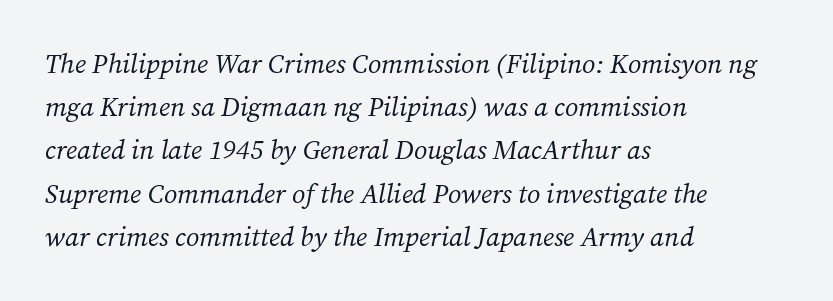
The typeface has the unassuming heft of standard copy or less. This sample keeps an unexceptional amount of space between lines. Honestly, the letter spacing is just normal — you wouldn't notice it. Teacher's note: observe the even left margin — that is flush-left alignment.
